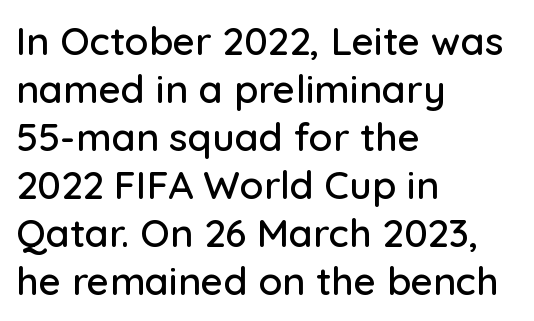
The image shows 39 px sans-serif type, upright; set left-aligned, line spacing 1.23x, normal letter spacing, not underlined; low stroke contrast and a medium x-height.
